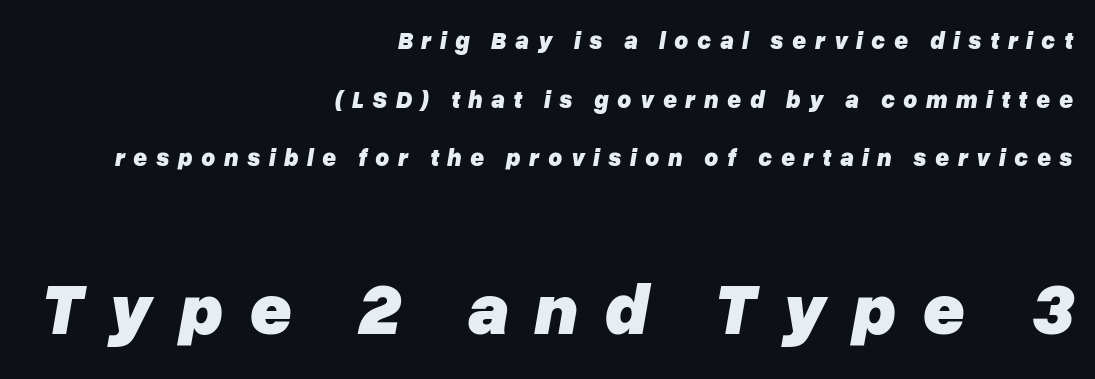
{"italic": "yes", "lean": "right", "slant_degrees": 10, "bold": "yes", "weight": "heavy", "width": "normal", "stroke_contrast": "low", "x_height": "medium", "monospaced": "no", "underline": "no", "align": "right", "line_spacing": "loose", "line_spacing_ratio": 2.44, "letter_spacing": "wide", "letter_spacing_em": 0.35, "larger_block": "second", "size_ratio": 3.04, "glyph_px": 73}
